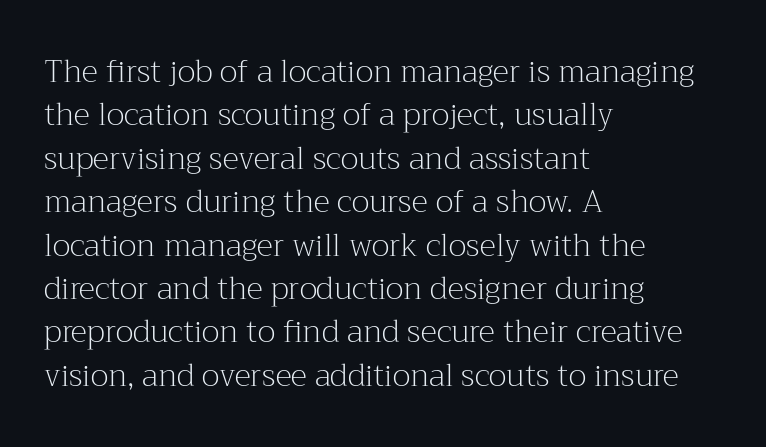
Q: Is the text bold? A: No.
Q: Is the text italic (slanted)? A: No, it is upright.
Q: Is the typeface a serif or a sans-serif typeface? A: Serif.
Q: Is the text underlined? A: No.
Q: How is the paragraph aligned? A: Left-aligned.
Q: Is the spacing between letters normal or unusually wide? A: Normal.
Q: Is the spacing between lines tight, normal or loose? A: Normal.
Q: Width (condensed, normal, or wide)? A: Normal.
Q: Stroke contrast? A: Medium.
Q: x-height? A: Medium.
Q: Monospaced? A: No.
